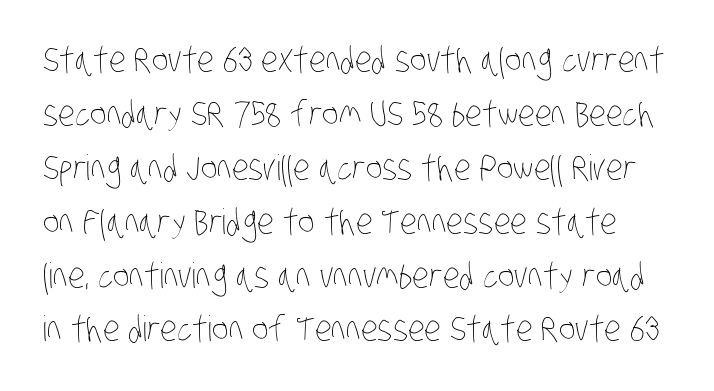
{"bold": "no", "weight": "thin", "width": "condensed", "stroke_contrast": "low", "x_height": "large", "monospaced": "no", "underline": "no", "line_spacing": "normal", "line_spacing_ratio": 1.54, "letter_spacing": "normal", "letter_spacing_em": 0.0, "glyph_px": 35}
